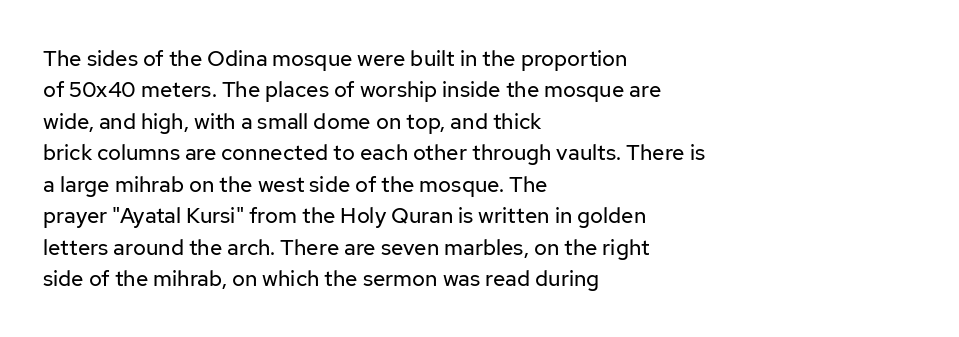
The image shows 22 px text type, upright; set left-aligned, normal line spacing (1.43x), normal letter spacing, not underlined.
